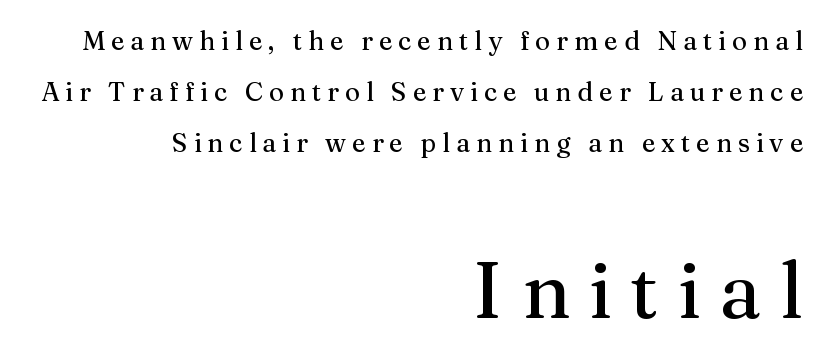
The image shows 79 px serif type, upright; set right-aligned, loose line spacing (1.96x), unusually wide letter spacing (+0.23 em), not underlined; the second (bottom) block is 3.04x larger; medium stroke contrast and a medium x-height.
